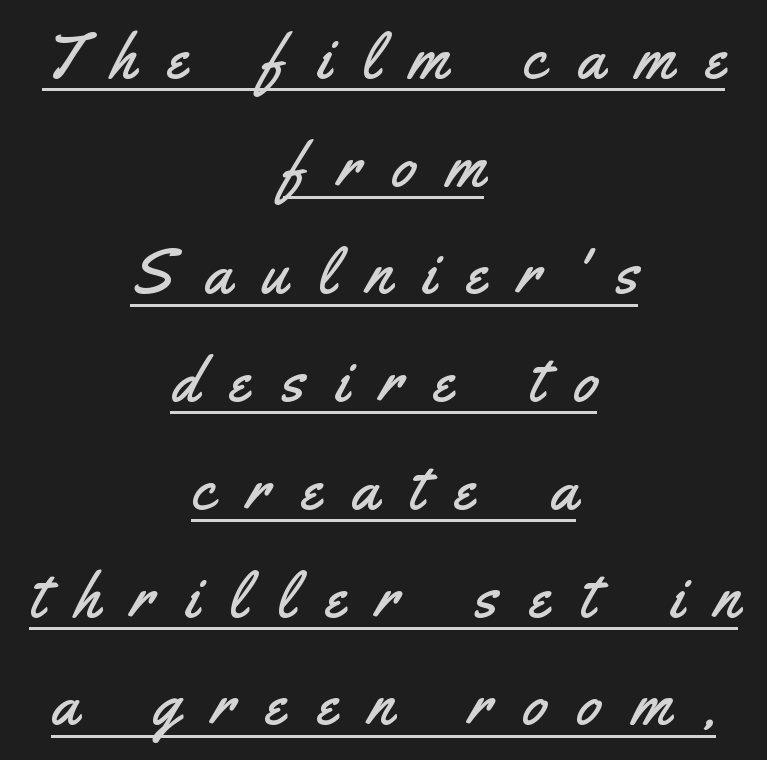
{"serif": "no", "width": "condensed", "stroke_contrast": "medium", "x_height": "small", "monospaced": "no", "underline": "yes", "align": "center", "line_spacing_ratio": 1.71, "letter_spacing": "wide", "letter_spacing_em": 0.5, "glyph_px": 63}
